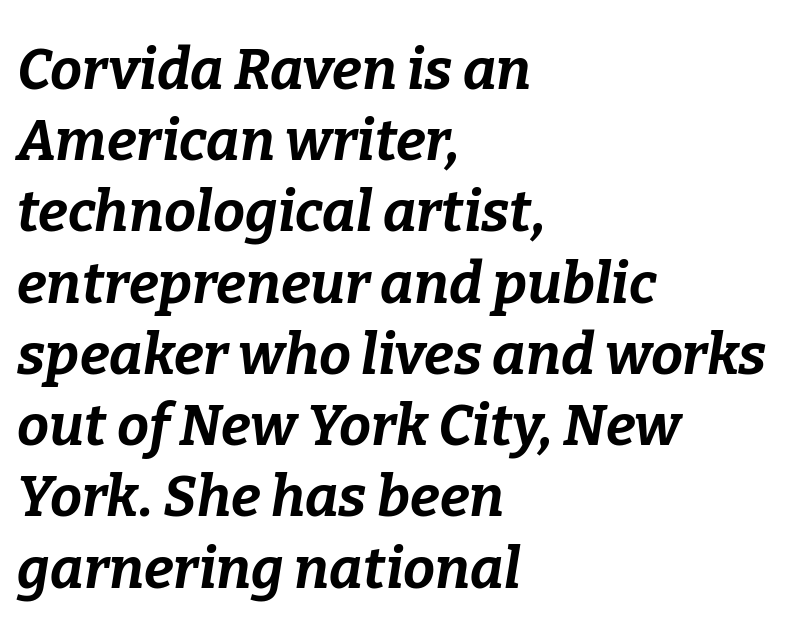
{"italic": "yes", "lean": "right", "slant_degrees": 9, "bold": "yes", "weight": "bold", "width": "normal", "stroke_contrast": "low", "x_height": "medium", "monospaced": "no", "underline": "no", "align": "left", "line_spacing": "normal", "line_spacing_ratio": 1.25, "letter_spacing": "normal", "letter_spacing_em": 0.0, "glyph_px": 57}
